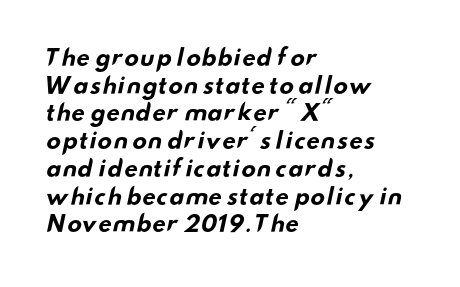
The foot of each line stays bare and open. The passage shown has conventional tracking throughout. Line spacing here is normal. A student would call this left alignment; a typographer would say flush left, rag right.
